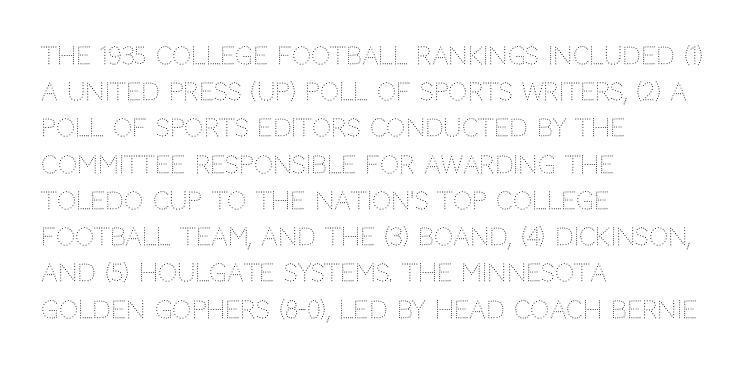
Q: Is the text bold? A: No.
Q: Is the text italic (slanted)? A: No, it is upright.
Q: Is the text underlined? A: No.
Q: How is the paragraph aligned? A: Left-aligned.
Q: Is the spacing between letters normal or unusually wide? A: Normal.
Q: Is the spacing between lines tight, normal or loose? A: Normal.
